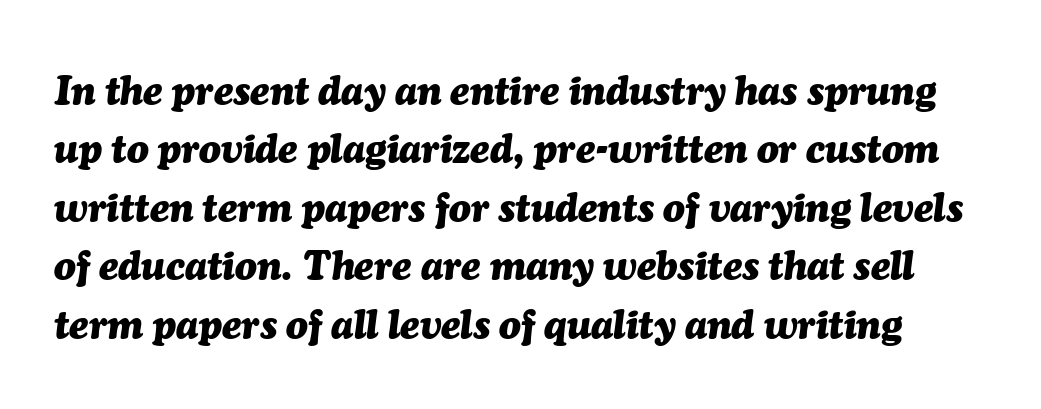
{"italic": "yes", "lean": "right", "slant_degrees": 7, "bold": "yes", "weight": "heavy", "width": "normal", "stroke_contrast": "medium", "x_height": "medium", "monospaced": "no", "underline": "no", "line_spacing": "normal", "line_spacing_ratio": 1.46, "letter_spacing": "normal", "letter_spacing_em": 0.0, "glyph_px": 40}
